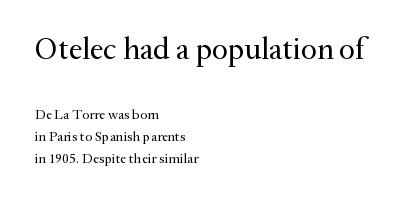
Q: Is the text bold? A: No.
Q: Is the text italic (slanted)? A: No, it is upright.
Q: Is the typeface a serif or a sans-serif typeface? A: Serif.
Q: Is the text underlined? A: No.
Q: How is the paragraph aligned? A: Left-aligned.
Q: Is the spacing between letters normal or unusually wide? A: Normal.
Q: Is the spacing between lines tight, normal or loose? A: Normal.
Q: Which block of text is set in a larger size, the first (top) or the second (bottom)? A: The first (top) one.
Q: Width (condensed, normal, or wide)? A: Normal.
Q: Stroke contrast? A: Medium.
Q: x-height? A: Small.
Q: Monospaced? A: No.
